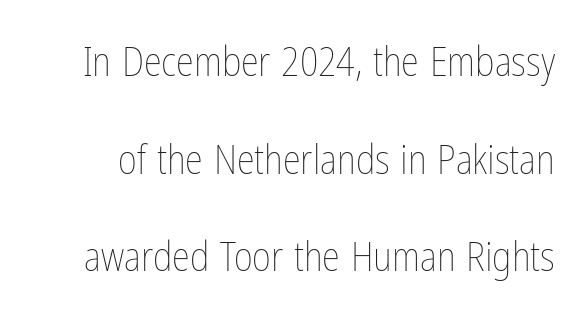
{"italic": "no", "bold": "no", "weight": "thin", "width": "condensed", "stroke_contrast": "low", "x_height": "medium", "monospaced": "no", "underline": "no", "line_spacing": "loose", "line_spacing_ratio": 2.38, "letter_spacing": "normal", "letter_spacing_em": 0.0, "glyph_px": 41}
